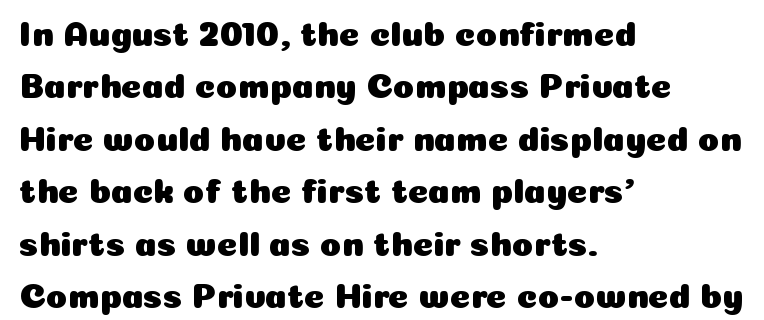
Nothing sits at the stroke ends, so this counts as sans-serif. This rendering features lettering with no underline. Nope, not italic — everything's standing straight. Compared with typical body copy, the letter spacing here is the same. A typesetter would call this leading conventional body-copy spacing. You could not count columns in this text — the font is proportionally spaced.
